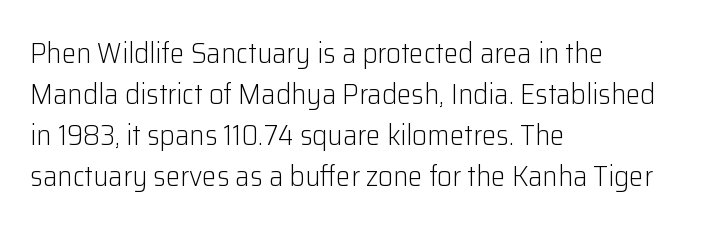
The image shows 29 px light sans-serif type, upright; set left-aligned, normal line spacing (1.41x), normal letter spacing, not underlined; low stroke contrast and a medium x-height.
